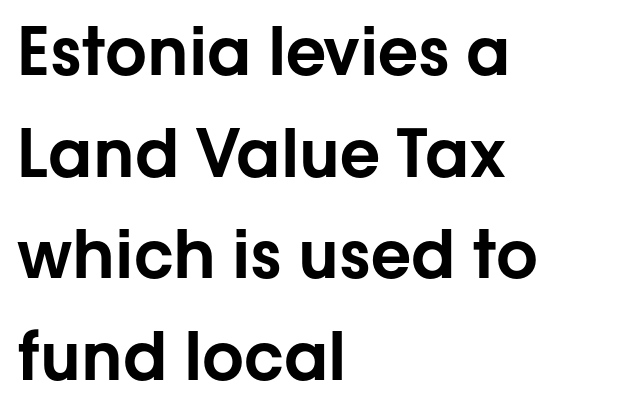
{"serif": "no", "italic": "no", "width": "normal", "stroke_contrast": "low", "x_height": "medium", "monospaced": "no", "underline": "no", "align": "left", "line_spacing": "normal", "line_spacing_ratio": 1.54, "letter_spacing": "normal", "letter_spacing_em": 0.0, "glyph_px": 66}
